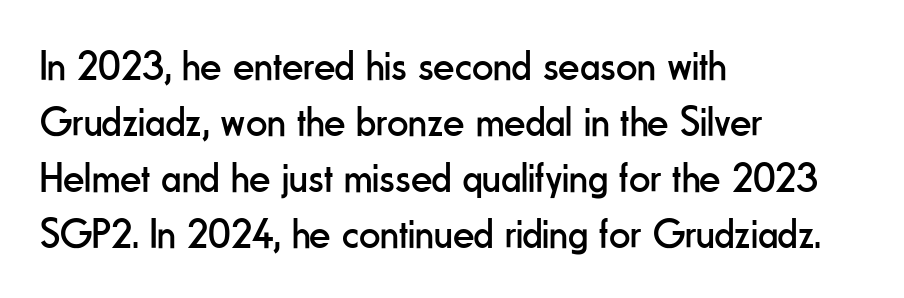
Q: Is the text bold? A: No.
Q: Is the text italic (slanted)? A: No, it is upright.
Q: Is the typeface a serif or a sans-serif typeface? A: Sans-serif.
Q: Is the text underlined? A: No.
Q: How is the paragraph aligned? A: Left-aligned.
Q: Is the spacing between letters normal or unusually wide? A: Normal.
Q: Is the spacing between lines tight, normal or loose? A: Normal.
Q: Width (condensed, normal, or wide)? A: Condensed.
Q: Stroke contrast? A: Low.
Q: x-height? A: Small.
Q: Monospaced? A: No.
